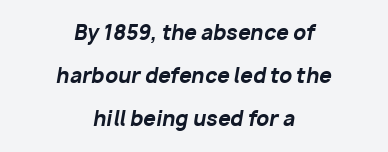
{"italic": "yes", "lean": "right", "slant_degrees": 10, "bold": "yes", "underline": "no", "align": "center", "line_spacing": "loose", "line_spacing_ratio": 2.16, "letter_spacing": "normal", "letter_spacing_em": 0.0, "glyph_px": 20}
